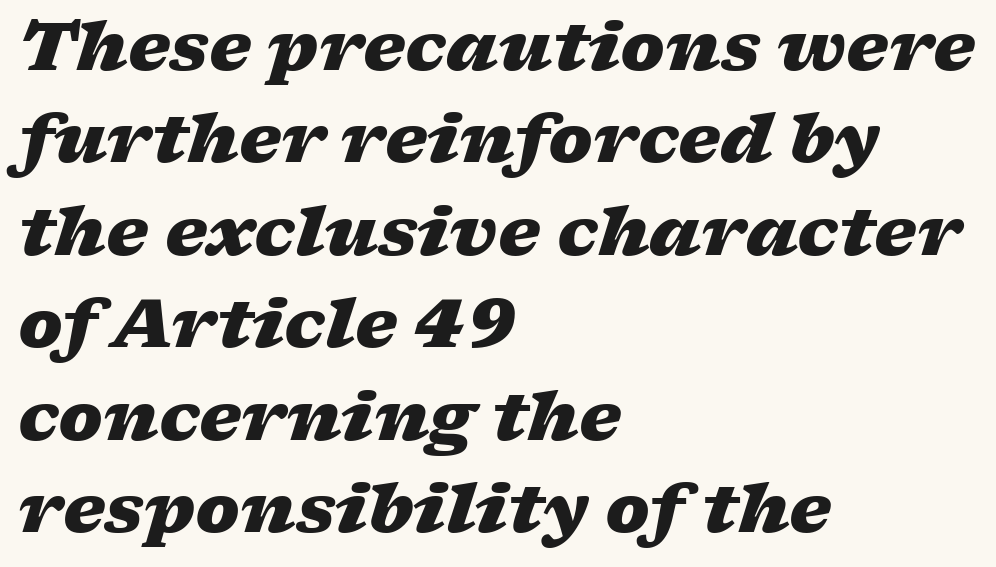
The image shows 67 px heavy, wide type, italic (leaning right); set left-aligned, normal line spacing (1.38x), normal letter spacing, not underlined; low stroke contrast and a medium x-height.
